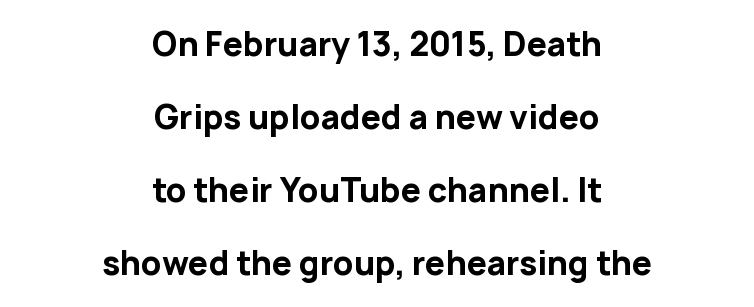
The image shows 32 px bold sans-serif type, upright; set centered, loose line spacing (2.28x), normal letter spacing, not underlined; low stroke contrast and a medium x-height.
